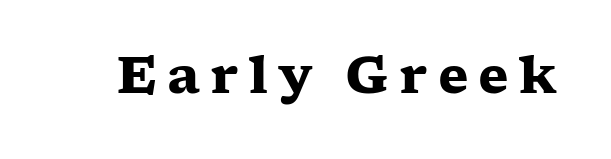
Q: Is the text bold? A: Yes.
Q: Is the text italic (slanted)? A: No, it is upright.
Q: Is the typeface a serif or a sans-serif typeface? A: Serif.
Q: Is the text underlined? A: No.
Q: Is the spacing between letters normal or unusually wide? A: Unusually wide.
Q: Width (condensed, normal, or wide)? A: Wide.
Q: Stroke contrast? A: Low.
Q: x-height? A: Medium.
Q: Monospaced? A: No.
